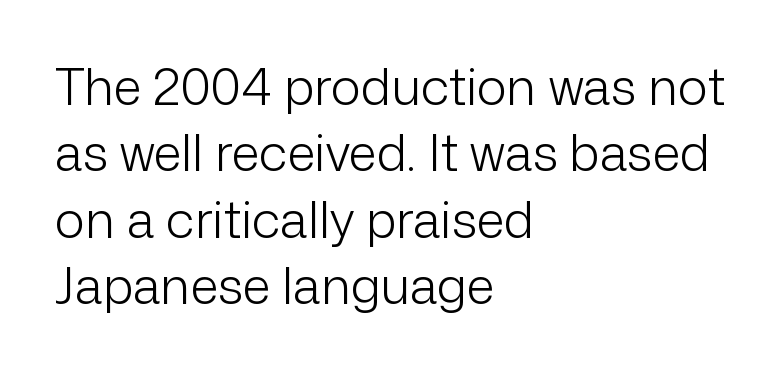
The image shows 51 px light sans-serif type, upright; set left-aligned, normal line spacing (1.3x), normal letter spacing, not underlined; low stroke contrast and a medium x-height.
